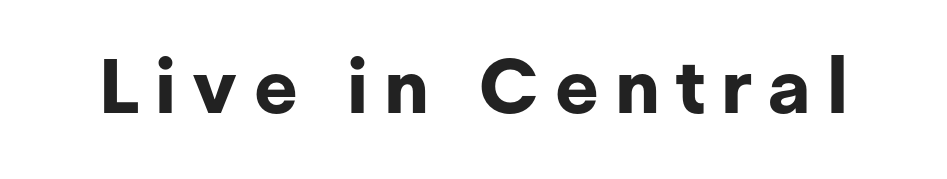
The image shows 76 px bold sans-serif type, upright; set unusually wide letter spacing (+0.21 em), not underlined; low stroke contrast and a medium x-height.
